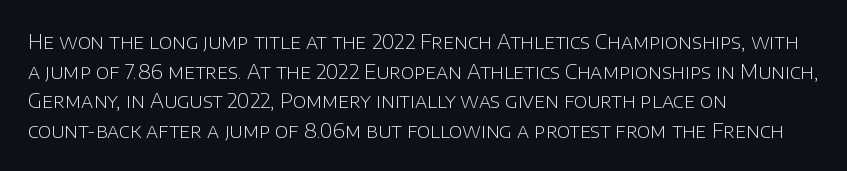
{"italic": "no", "bold": "no", "underline": "no", "align": "left", "line_spacing": "normal", "line_spacing_ratio": 1.48, "letter_spacing": "normal", "letter_spacing_em": 0.0, "glyph_px": 20}
